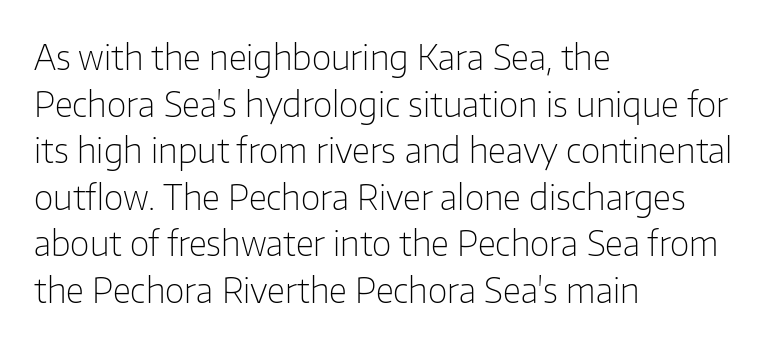
Q: Is the text bold? A: No.
Q: Is the text italic (slanted)? A: No, it is upright.
Q: Is the typeface a serif or a sans-serif typeface? A: Sans-serif.
Q: Is the text underlined? A: No.
Q: How is the paragraph aligned? A: Left-aligned.
Q: Is the spacing between letters normal or unusually wide? A: Normal.
Q: Is the spacing between lines tight, normal or loose? A: Normal.
Q: Width (condensed, normal, or wide)? A: Normal.
Q: Stroke contrast? A: Low.
Q: x-height? A: Medium.
Q: Monospaced? A: No.
